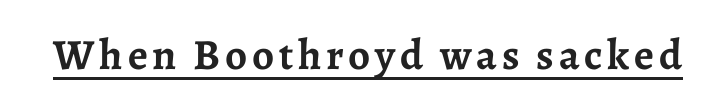
This is heavy type, rendered in bold. The string is rendered with underlining switched on. The text was rendered using a seriffed face with decorative stroke endings. Looks like regular typesetting: each glyph gets only the width it needs.
